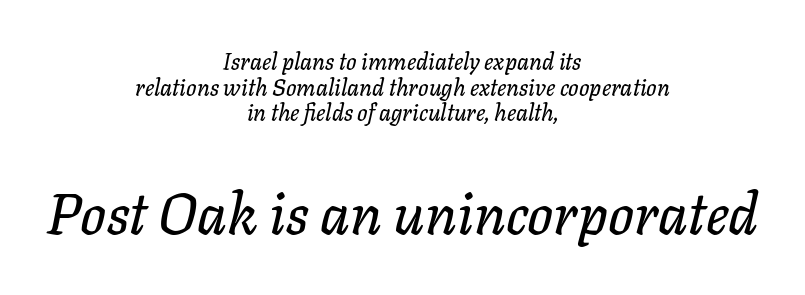
{"italic": "yes", "lean": "right", "slant_degrees": 11, "width": "normal", "stroke_contrast": "low", "x_height": "medium", "monospaced": "no", "underline": "no", "align": "center", "line_spacing": "tight", "line_spacing_ratio": 1.11, "letter_spacing": "normal", "letter_spacing_em": 0.0, "larger_block": "second", "size_ratio": 2.48, "glyph_px": 57}
